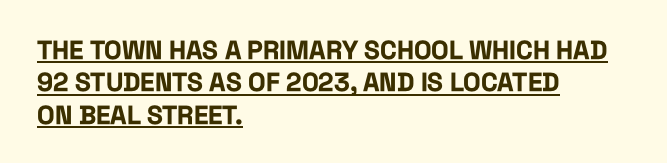
The image shows 26 px bold type, upright; set left-aligned, normal line spacing (1.25x), normal letter spacing, underlined.
